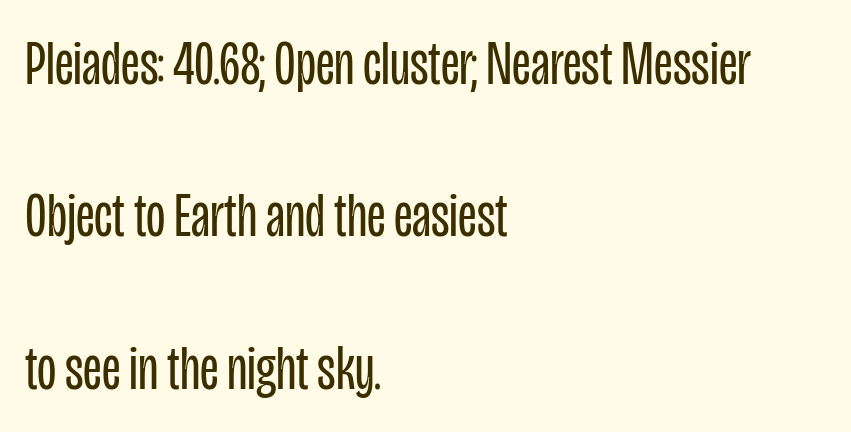
{"serif": "no", "italic": "no", "bold": "no", "weight": "regular", "width": "condensed", "stroke_contrast": "low", "x_height": "large", "monospaced": "no", "underline": "no", "align": "left", "line_spacing": "loose", "line_spacing_ratio": 2.42, "letter_spacing": "normal", "letter_spacing_em": 0.0, "glyph_px": 63}
